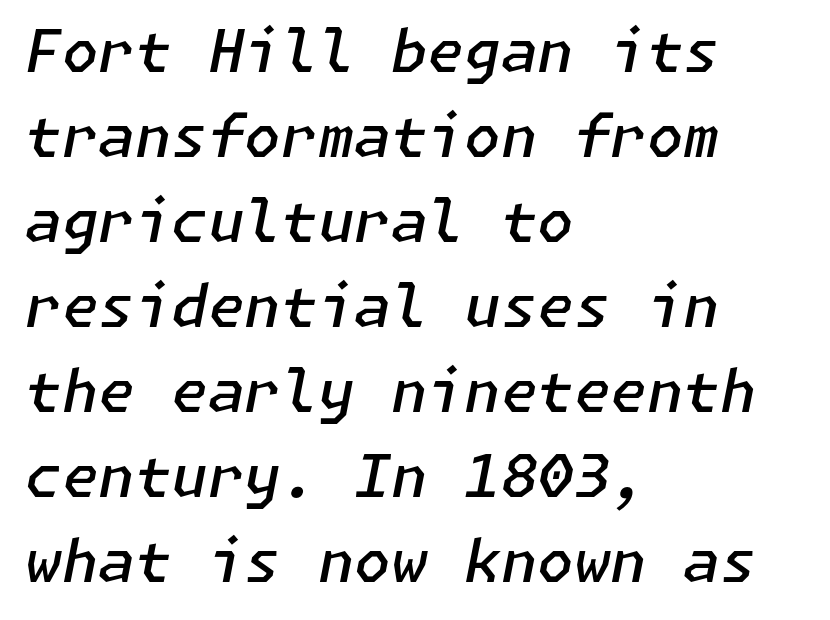
Designer's note — italics engaged. Rows of type keep a routine distance in the vertical direction. Between one letter and the next there's only the usual sliver of space. Bold? Not quite — semibold, heavier than regular but stopping short. The baseline area is clear.
